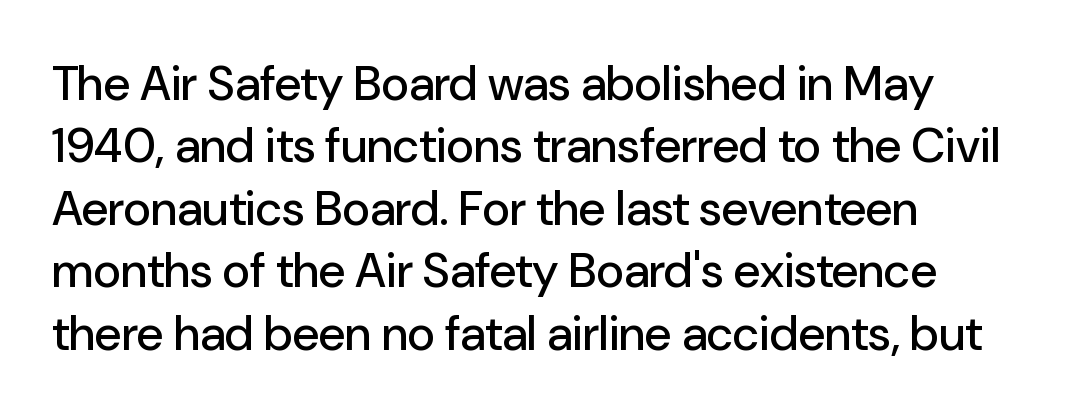
The image shows 48 px sans-serif type, upright; set left-aligned, normal line spacing (1.3x), normal letter spacing, not underlined; low stroke contrast and a medium x-height.
